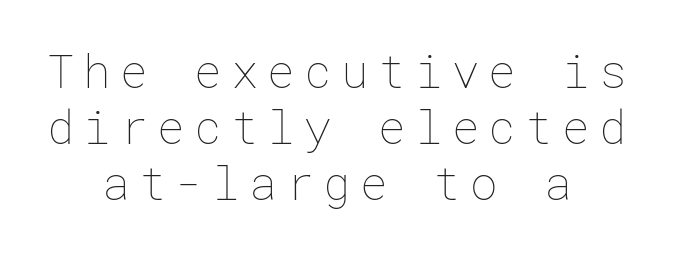
The image shows 46 px thin type, upright; set centered, line spacing 1.22x, unusually wide letter spacing (+0.2 em), not underlined; low stroke contrast and a medium x-height.
